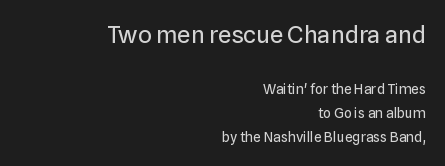
These lines are set flush right with a ragged left edge. This layout puts the oversized block above and the modest block below. Rule under the text: the space is simply empty. No chunkiness to these letters — they're not bold.
